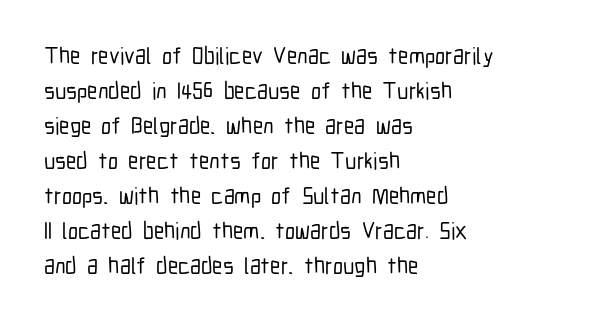
The image shows 23 px text type, upright; set left-aligned, normal line spacing (1.52x), normal letter spacing, not underlined.
